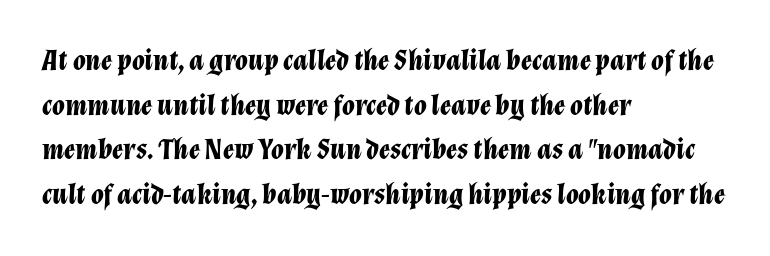
Q: Is the text bold? A: Yes.
Q: Is the text italic (slanted)? A: Yes, it leans right by about 12 degrees.
Q: Is the text underlined? A: No.
Q: How is the paragraph aligned? A: Left-aligned.
Q: Is the spacing between letters normal or unusually wide? A: Normal.
Q: Is the spacing between lines tight, normal or loose? A: Normal.
Q: Width (condensed, normal, or wide)? A: Normal.
Q: Stroke contrast? A: Low.
Q: x-height? A: Medium.
Q: Monospaced? A: No.
